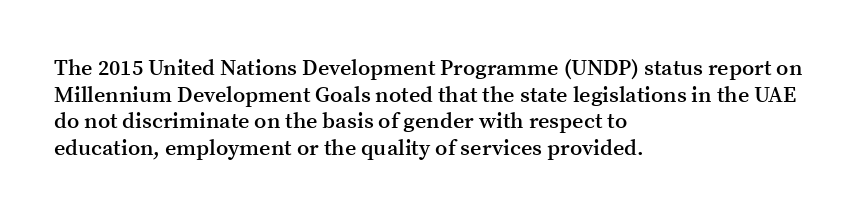
Q: Is the text bold? A: Semi-bold.
Q: Is the text italic (slanted)? A: No, it is upright.
Q: Is the text underlined? A: No.
Q: How is the paragraph aligned? A: Left-aligned.
Q: Is the spacing between letters normal or unusually wide? A: Normal.
